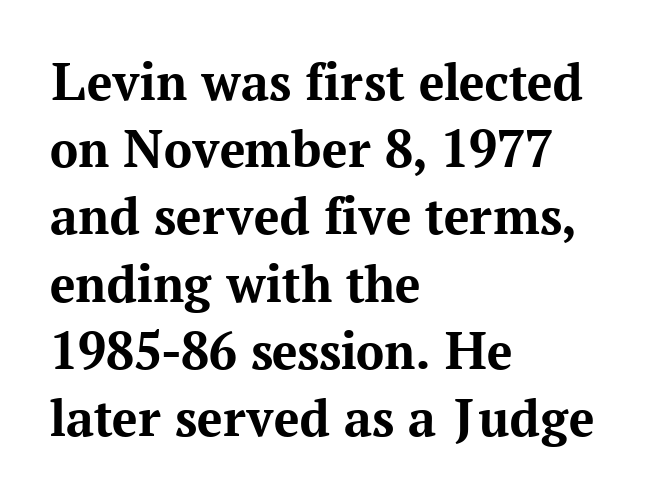
The image shows 56 px bold serif type, upright; set left-aligned, line spacing 1.2x, normal letter spacing, not underlined; medium stroke contrast and a medium x-height.
